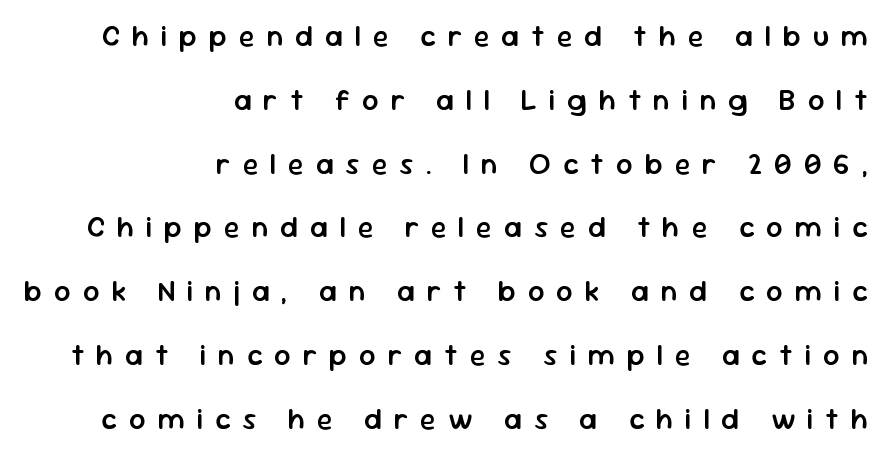
{"serif": "no", "italic": "no", "bold": "semi", "weight": "semibold", "width": "normal", "stroke_contrast": "low", "x_height": "medium", "monospaced": "no", "underline": "no", "align": "right", "line_spacing": "loose", "line_spacing_ratio": 2.2, "letter_spacing": "wide", "letter_spacing_em": 0.41, "glyph_px": 29}
